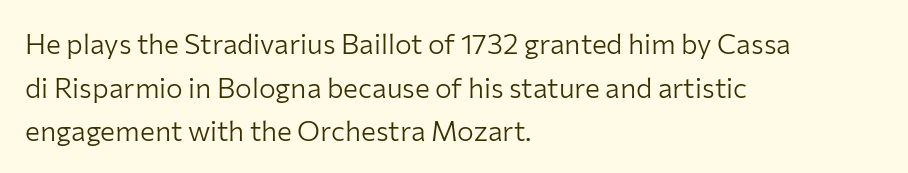
The image shows 28 px light sans-serif type, upright; set left-aligned, normal line spacing (1.56x), normal letter spacing, not underlined; low stroke contrast and a medium x-height.
